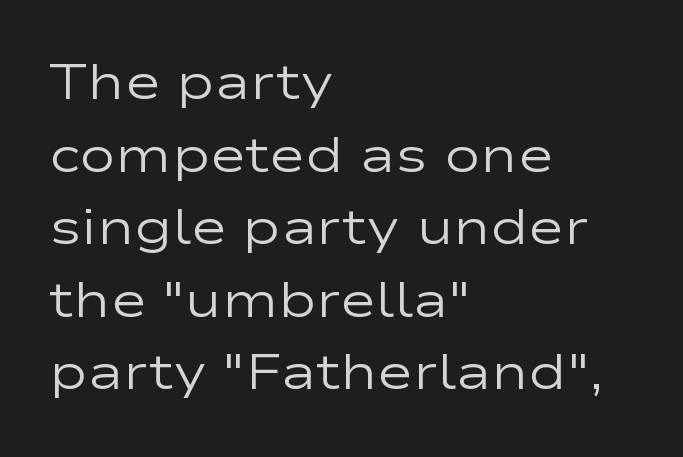
Q: Is the text bold? A: No.
Q: Is the text italic (slanted)? A: No, it is upright.
Q: Is the typeface a serif or a sans-serif typeface? A: Sans-serif.
Q: Is the text underlined? A: No.
Q: How is the paragraph aligned? A: Left-aligned.
Q: Is the spacing between letters normal or unusually wide? A: Normal.
Q: Is the spacing between lines tight, normal or loose? A: Normal.
Q: Width (condensed, normal, or wide)? A: Wide.
Q: Stroke contrast? A: Low.
Q: x-height? A: Medium.
Q: Monospaced? A: No.
